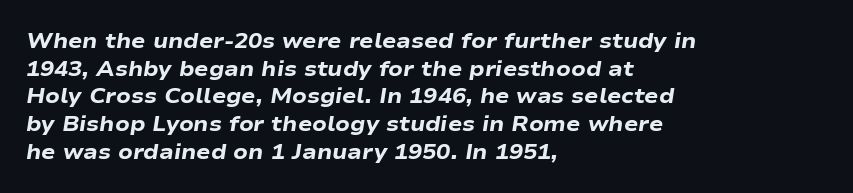
Q: Is the text bold? A: Yes.
Q: Is the text italic (slanted)? A: Yes, it leans right by about 9 degrees.
Q: Is the text underlined? A: No.
Q: How is the paragraph aligned? A: Left-aligned.
Q: Is the spacing between letters normal or unusually wide? A: Normal.
Q: Is the spacing between lines tight, normal or loose? A: Normal.
